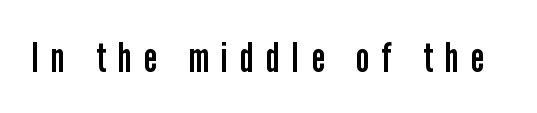
{"serif": "no", "italic": "no", "bold": "no", "weight": "regular", "width": "condensed", "stroke_contrast": "low", "x_height": "medium", "monospaced": "no", "underline": "no", "letter_spacing": "wide", "letter_spacing_em": 0.3, "glyph_px": 42}
